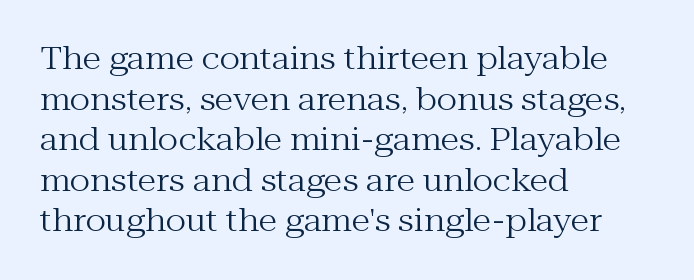
Q: Is the text bold? A: No.
Q: Is the text italic (slanted)? A: No, it is upright.
Q: Is the typeface a serif or a sans-serif typeface? A: Serif.
Q: Is the text underlined? A: No.
Q: How is the paragraph aligned? A: Left-aligned.
Q: Is the spacing between letters normal or unusually wide? A: Normal.
Q: Is the spacing between lines tight, normal or loose? A: Normal.
Q: Width (condensed, normal, or wide)? A: Normal.
Q: Stroke contrast? A: Medium.
Q: x-height? A: Medium.
Q: Monospaced? A: No.
